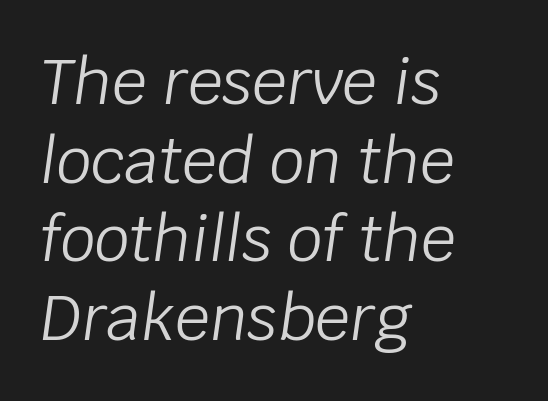
Compared with typical paragraphs, the rows here are spaced about the same. This sample has the flowing, uneven cadence of proportional lettering. Summary of weight: not heavy and not bold. Nothing unusual about the tracking: characters are spaced as the font intends. The whole block is typeset with a tilt. The baseline area is clear.
